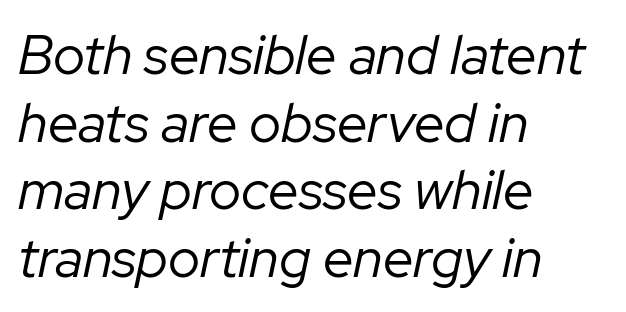
The image shows 55 px regular-weight type, italic (leaning right); set left-aligned, line spacing 1.23x, normal letter spacing, not underlined; low stroke contrast and a medium x-height.
